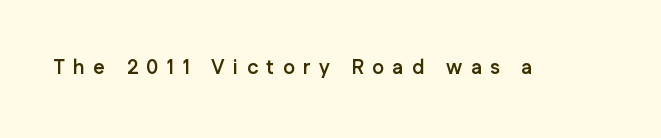
The image shows 20 px bold type, upright; set unusually wide letter spacing (+0.42 em), not underlined.
